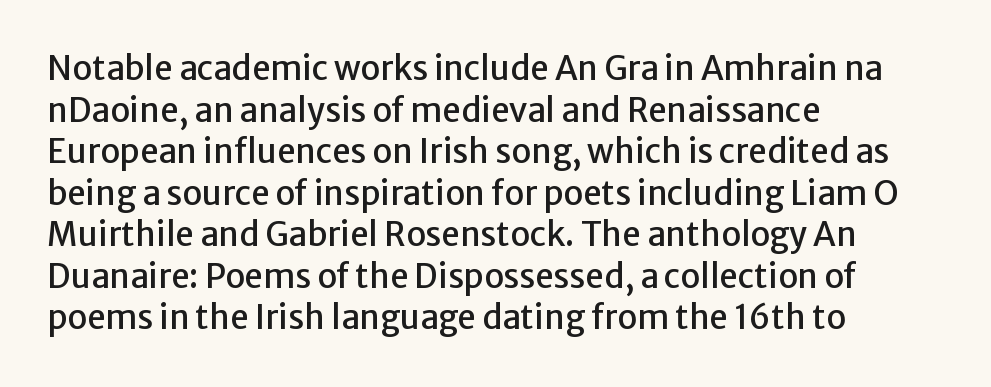
Q: Is the text italic (slanted)? A: No, it is upright.
Q: Is the typeface a serif or a sans-serif typeface? A: Sans-serif.
Q: Is the text underlined? A: No.
Q: How is the paragraph aligned? A: Left-aligned.
Q: Is the spacing between letters normal or unusually wide? A: Normal.
Q: Is the spacing between lines tight, normal or loose? A: Normal.
Q: Width (condensed, normal, or wide)? A: Normal.
Q: Stroke contrast? A: Low.
Q: x-height? A: Medium.
Q: Monospaced? A: No.
